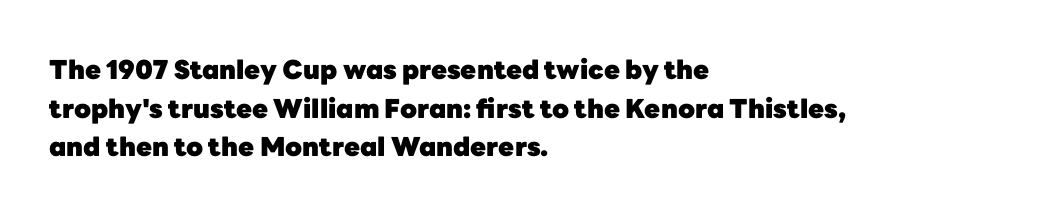
Leading: standard. Glyph-to-glyph distance matches everyday printed text. The face used here has the dense, thick strokes of a bold. These lines stack with their left ends in a neat column.
